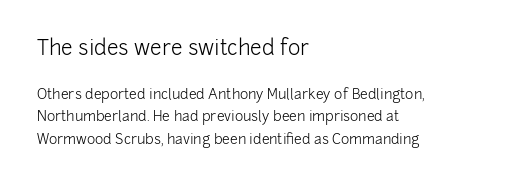
Q: Is the text bold? A: No.
Q: Is the text italic (slanted)? A: No, it is upright.
Q: Is the text underlined? A: No.
Q: How is the paragraph aligned? A: Left-aligned.
Q: Is the spacing between letters normal or unusually wide? A: Normal.
Q: Is the spacing between lines tight, normal or loose? A: Normal.
Q: Which block of text is set in a larger size, the first (top) or the second (bottom)? A: The first (top) one.
